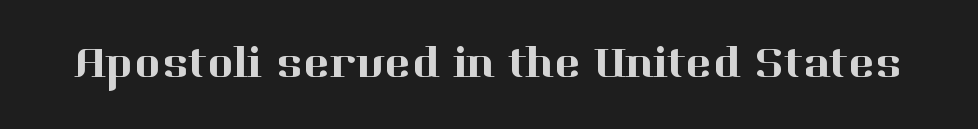
Q: Is the text italic (slanted)? A: No, it is upright.
Q: Is the typeface a serif or a sans-serif typeface? A: Serif.
Q: Is the text underlined? A: No.
Q: Is the spacing between letters normal or unusually wide? A: Normal.
Q: Width (condensed, normal, or wide)? A: Normal.
Q: Stroke contrast? A: High.
Q: x-height? A: Medium.
Q: Monospaced? A: No.
